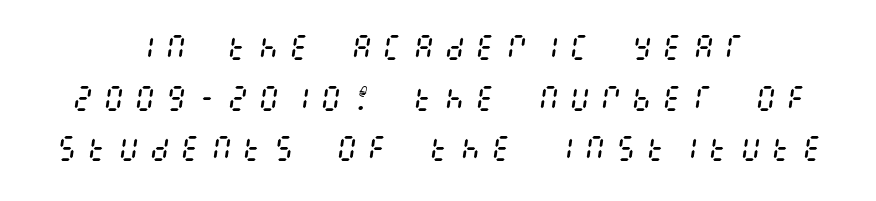
{"italic": "yes", "lean": "right", "slant_degrees": 8, "bold": "no", "weight": "regular", "width": "condensed", "stroke_contrast": "medium", "x_height": "large", "underline": "no", "align": "center", "line_spacing_ratio": 1.81, "letter_spacing": "wide", "letter_spacing_em": 0.31, "glyph_px": 28}
